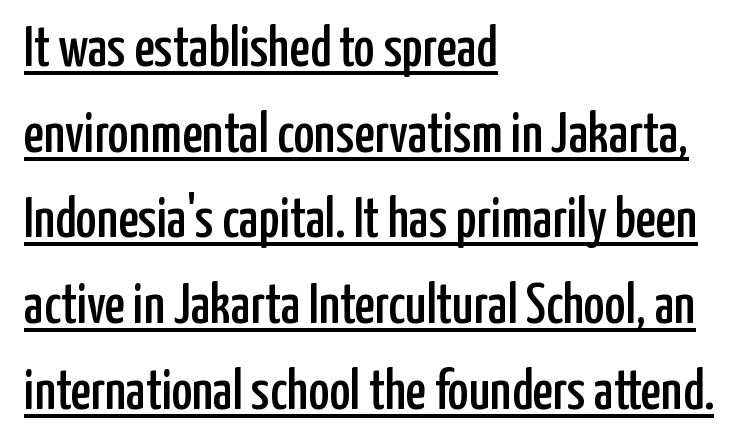
The image shows 56 px condensed sans-serif type, upright; set left-aligned, normal line spacing (1.53x), normal letter spacing, underlined; low stroke contrast and a medium x-height.
